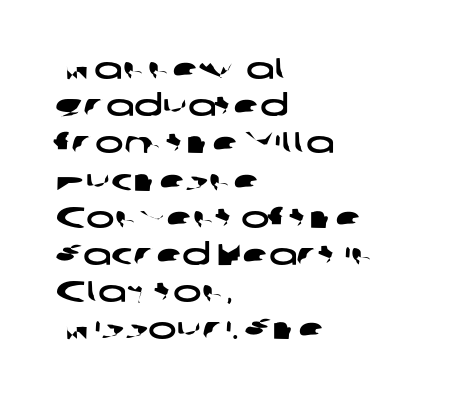
Q: Is the typeface a serif or a sans-serif typeface? A: Sans-serif.
Q: Is the text underlined? A: No.
Q: How is the paragraph aligned? A: Left-aligned.
Q: Is the spacing between letters normal or unusually wide? A: Normal.
Q: Width (condensed, normal, or wide)? A: Wide.
Q: Stroke contrast? A: Low.
Q: x-height? A: Medium.
Q: Monospaced? A: No.
